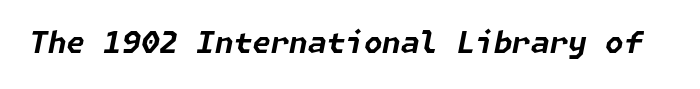
The image shows 30 px bold type, italic (leaning right); set normal letter spacing, not underlined; low stroke contrast and a medium x-height.
